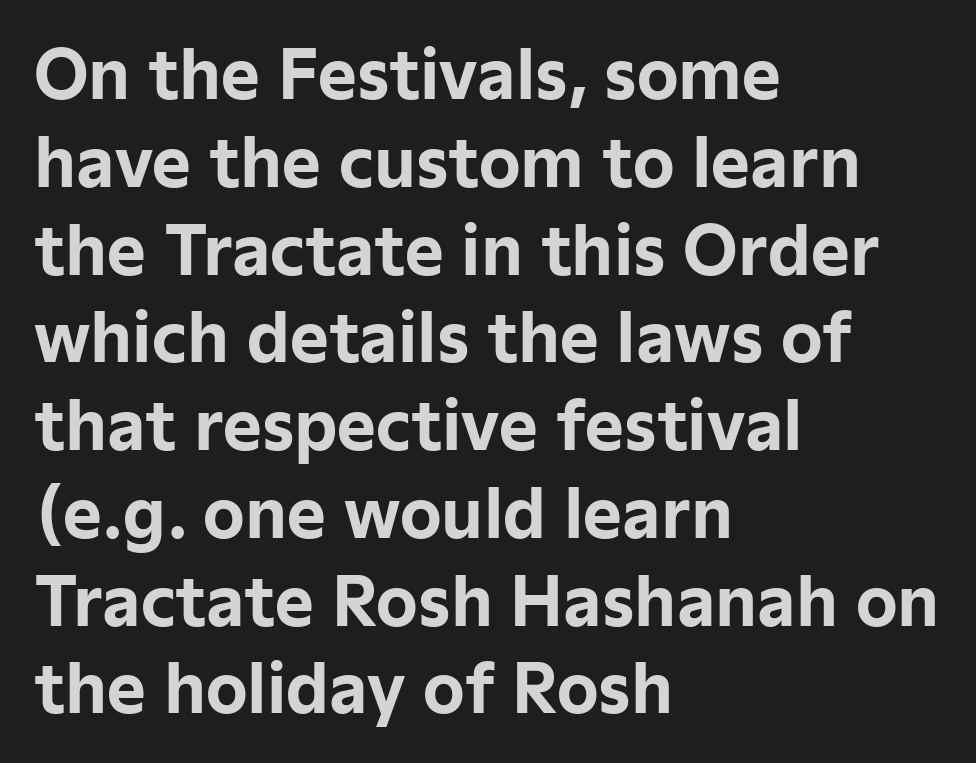
This is the regular roman posture of the typeface. Rule under the text: the space is simply empty. A typesetter would call this zero additional tracking. Varying glyph widths throughout — classic text-font behaviour.
